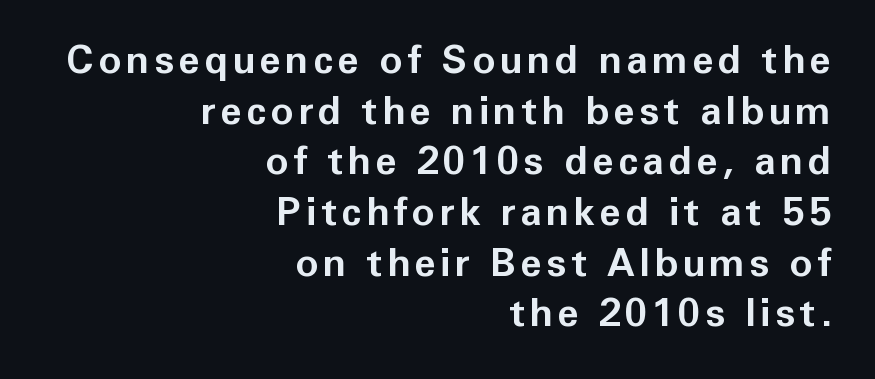
Q: Is the text bold? A: Yes.
Q: Is the text italic (slanted)? A: No, it is upright.
Q: Is the typeface a serif or a sans-serif typeface? A: Sans-serif.
Q: Is the text underlined? A: No.
Q: How is the paragraph aligned? A: Right-aligned.
Q: Is the spacing between lines tight, normal or loose? A: Normal.
Q: Width (condensed, normal, or wide)? A: Normal.
Q: Stroke contrast? A: Low.
Q: x-height? A: Medium.
Q: Monospaced? A: No.
